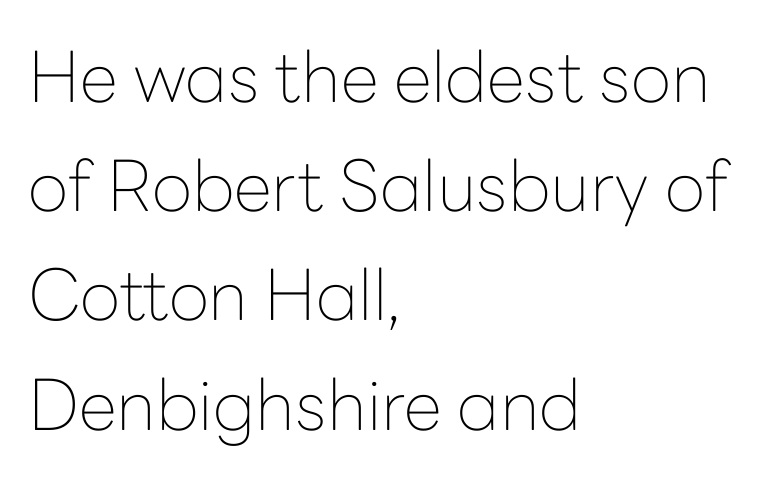
Q: Is the text bold? A: No.
Q: Is the text italic (slanted)? A: No, it is upright.
Q: Is the typeface a serif or a sans-serif typeface? A: Sans-serif.
Q: Is the text underlined? A: No.
Q: How is the paragraph aligned? A: Left-aligned.
Q: Is the spacing between letters normal or unusually wide? A: Normal.
Q: Is the spacing between lines tight, normal or loose? A: Normal.
Q: Width (condensed, normal, or wide)? A: Normal.
Q: Stroke contrast? A: Low.
Q: x-height? A: Medium.
Q: Monospaced? A: No.
